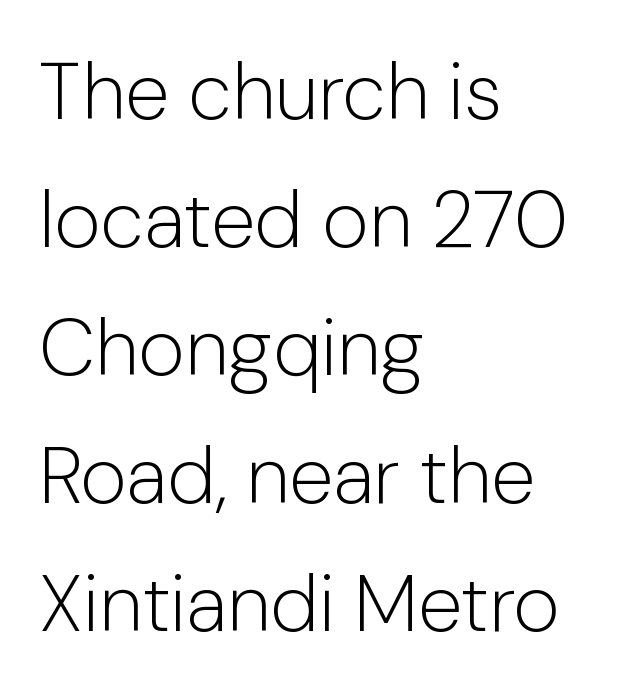
Descenders are the only things crossing below the line. Each letter keeps its own natural width here, so spacing adapts to shape. A roman cut, with each character standing at attention. The strokes carry an ordinary text weight at most.
